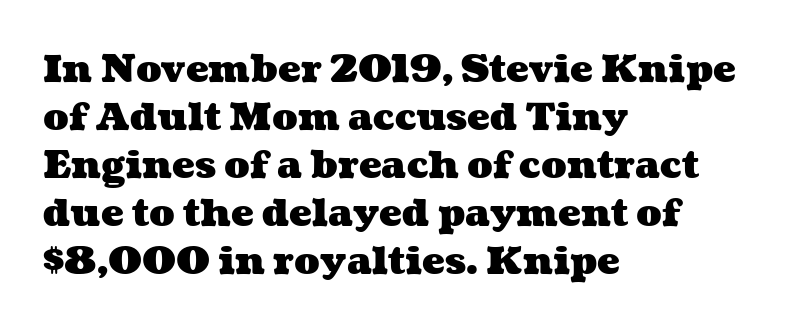
The image shows 38 px heavy, wide type; set left-aligned, normal line spacing (1.26x), normal letter spacing, not underlined; medium stroke contrast and a medium x-height.
